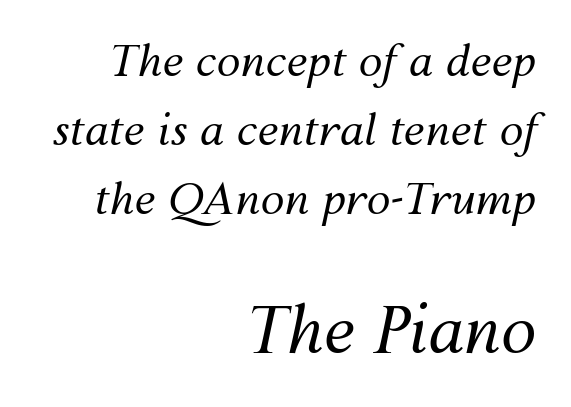
The image shows 64 px regular-weight type, italic (leaning right); set right-aligned, normal line spacing (1.6x), normal letter spacing, not underlined; the second (bottom) block is 1.49x larger; medium stroke contrast and a medium x-height.
